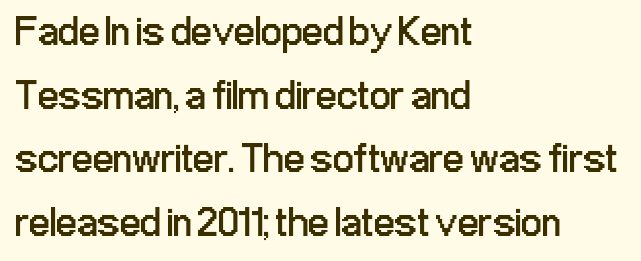
{"serif": "no", "italic": "no", "bold": "no", "weight": "regular", "width": "condensed", "stroke_contrast": "low", "x_height": "medium", "monospaced": "no", "underline": "no", "align": "left", "line_spacing": "normal", "line_spacing_ratio": 1.55, "letter_spacing": "normal", "letter_spacing_em": 0.0, "glyph_px": 41}
